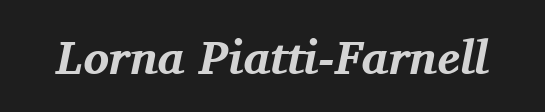
The image shows 48 px bold serif type, italic (leaning right); set normal letter spacing, not underlined; medium stroke contrast and a medium x-height.
